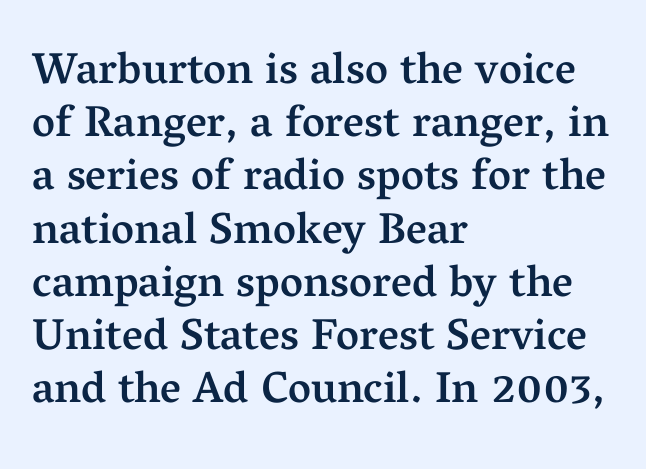
The image shows 44 px semibold serif type, upright; set left-aligned, line spacing 1.21x, normal letter spacing, not underlined; medium stroke contrast and a medium x-height.
